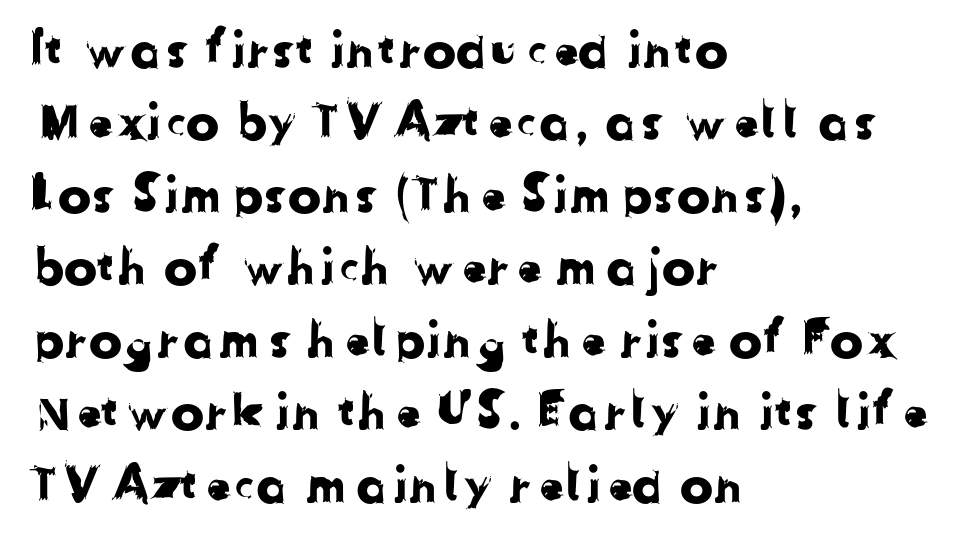
{"serif": "no", "width": "normal", "stroke_contrast": "low", "x_height": "medium", "monospaced": "no", "underline": "no", "align": "left", "line_spacing": "normal", "line_spacing_ratio": 1.45, "letter_spacing": "normal", "letter_spacing_em": 0.0, "glyph_px": 50}
